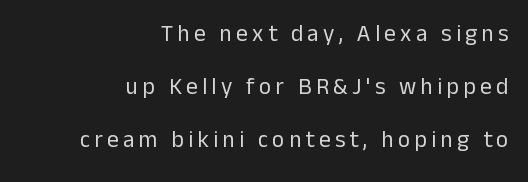
{"italic": "no", "bold": "no", "underline": "no", "align": "right", "line_spacing": "loose", "line_spacing_ratio": 2.31, "glyph_px": 23}
